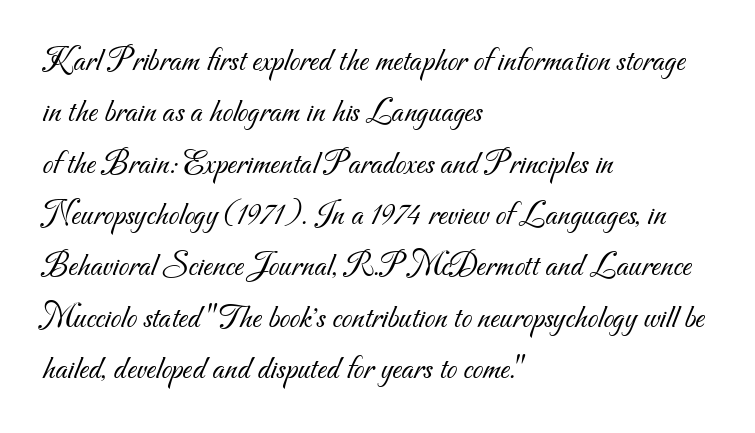
{"serif": "no", "bold": "no", "weight": "light", "width": "normal", "stroke_contrast": "medium", "x_height": "small", "monospaced": "no", "underline": "no", "align": "left", "line_spacing": "normal", "line_spacing_ratio": 1.51, "letter_spacing": "normal", "letter_spacing_em": 0.0, "glyph_px": 34}
